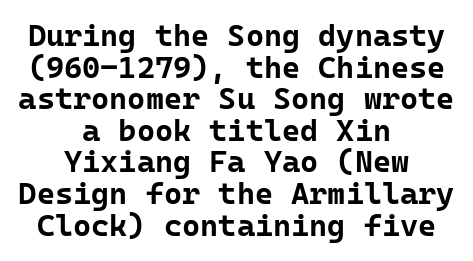
The image shows 31 px bold sans-serif type, upright, monospaced; set centered, tight line spacing (1.02x), normal letter spacing, not underlined; low stroke contrast and a medium x-height.
